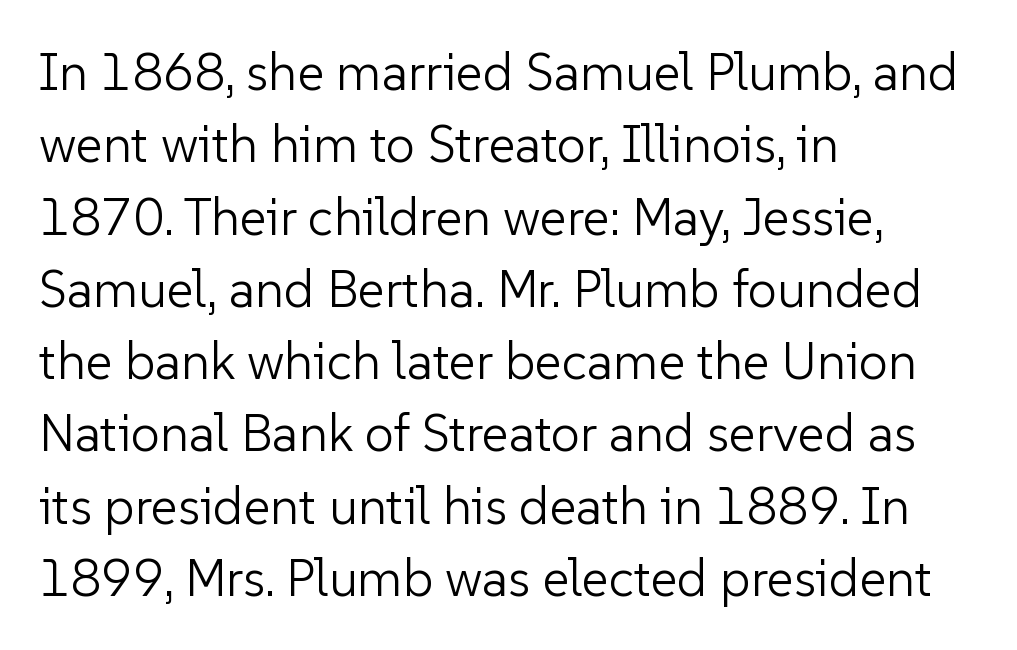
Are there feet on the stems? There aren't — it's a sans. The letters look calm and open, with moderate or lighter stems. Leading matches the norm, producing a regular column. Varying glyph widths throughout — classic text-font behaviour. Quick note: underline off.
